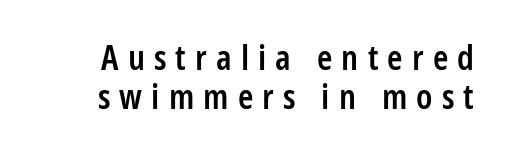
{"serif": "no", "italic": "no", "bold": "semi", "weight": "semibold", "width": "condensed", "stroke_contrast": "low", "x_height": "medium", "monospaced": "no", "underline": "no", "line_spacing": "tight", "line_spacing_ratio": 1.12, "letter_spacing": "wide", "letter_spacing_em": 0.26, "glyph_px": 35}
